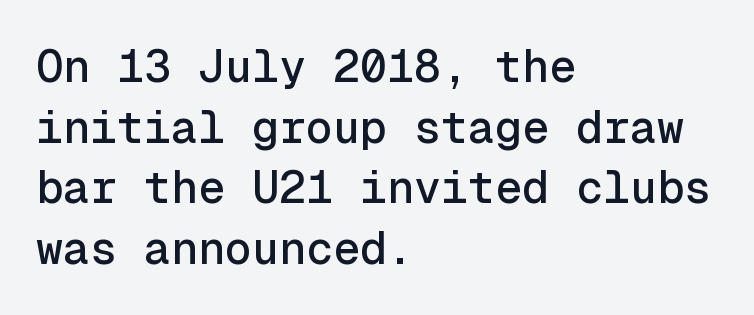
Looks like terminal output: every glyph gets an equal slot. Are there feet on the stems? There aren't — it's a sans. The gap between lines stays unmarked. A typesetter would mark this as roman, not italic.
